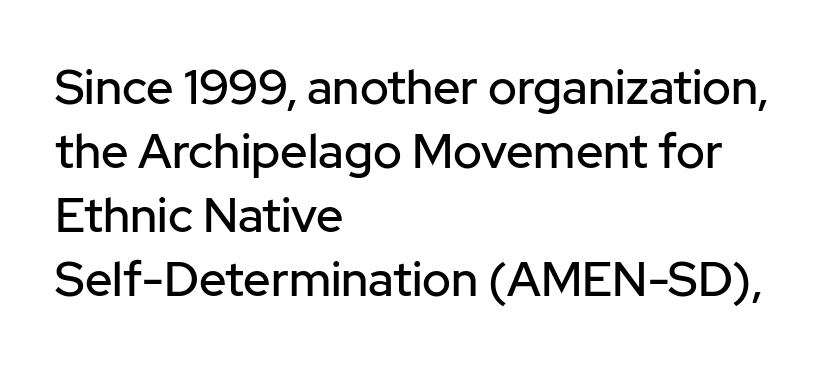
Rows of type keep a routine distance in the vertical direction. Tracking here is standard; glyphs follow each other at the usual distance. The specimen omits any rule beneath the text block's lines. These lines are rendered in a variable-pitch font.
